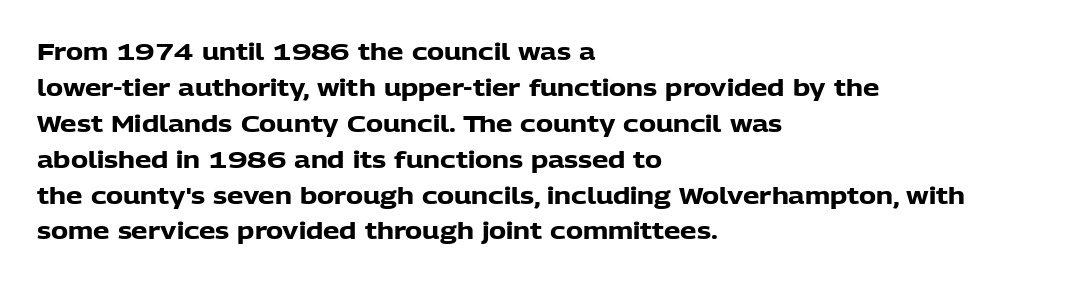
Q: Is the text bold? A: Yes.
Q: Is the text italic (slanted)? A: No, it is upright.
Q: Is the text underlined? A: No.
Q: How is the paragraph aligned? A: Left-aligned.
Q: Is the spacing between letters normal or unusually wide? A: Normal.
Q: Is the spacing between lines tight, normal or loose? A: Normal.
